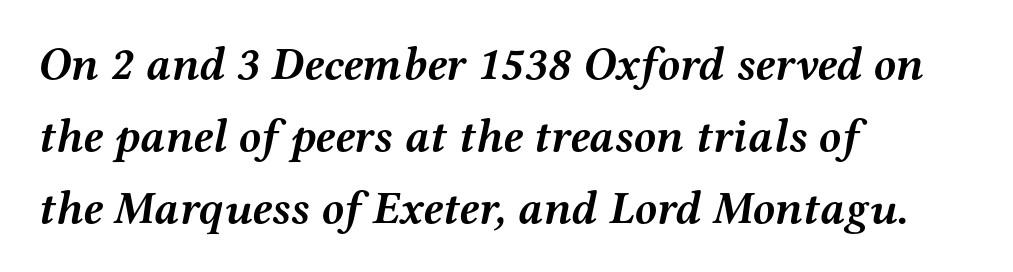
Q: Is the text bold? A: Yes.
Q: Is the text italic (slanted)? A: Yes, it leans right by about 12 degrees.
Q: Is the typeface a serif or a sans-serif typeface? A: Serif.
Q: Is the text underlined? A: No.
Q: How is the paragraph aligned? A: Left-aligned.
Q: Is the spacing between letters normal or unusually wide? A: Normal.
Q: Is the spacing between lines tight, normal or loose? A: Normal.
Q: Width (condensed, normal, or wide)? A: Wide.
Q: Stroke contrast? A: Medium.
Q: x-height? A: Medium.
Q: Monospaced? A: No.
